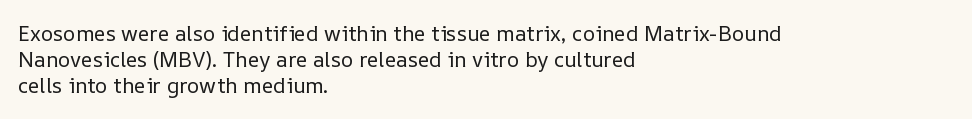
Q: Is the text bold? A: No.
Q: Is the text italic (slanted)? A: No, it is upright.
Q: Is the text underlined? A: No.
Q: How is the paragraph aligned? A: Left-aligned.
Q: Is the spacing between letters normal or unusually wide? A: Normal.
Q: Is the spacing between lines tight, normal or loose? A: Normal.
